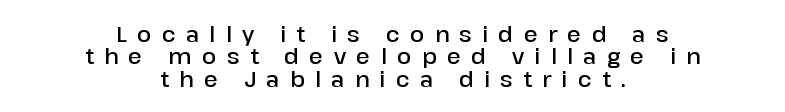
The image shows 21 px text type, upright; set centered, tight line spacing (1.07x), unusually wide letter spacing (+0.49 em), not underlined.
